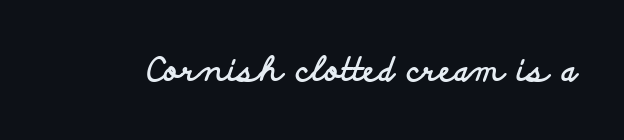
Q: Is the text bold? A: Yes.
Q: Is the text italic (slanted)? A: Yes.
Q: Is the typeface a serif or a sans-serif typeface? A: Sans-serif.
Q: Is the text underlined? A: No.
Q: Is the spacing between letters normal or unusually wide? A: Normal.
Q: Width (condensed, normal, or wide)? A: Wide.
Q: Stroke contrast? A: Low.
Q: x-height? A: Small.
Q: Monospaced? A: No.
